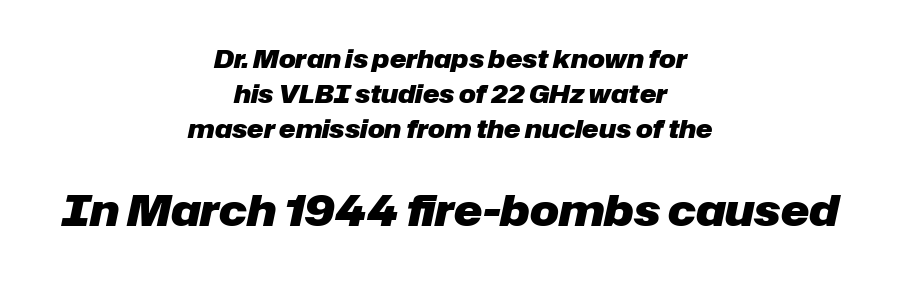
Q: Is the text bold? A: Yes.
Q: Is the text italic (slanted)? A: Yes, it leans right by about 12 degrees.
Q: Is the text underlined? A: No.
Q: How is the paragraph aligned? A: Centered.
Q: Is the spacing between letters normal or unusually wide? A: Normal.
Q: Is the spacing between lines tight, normal or loose? A: Normal.
Q: Which block of text is set in a larger size, the first (top) or the second (bottom)? A: The second (bottom) one.
Q: Width (condensed, normal, or wide)? A: Normal.
Q: Stroke contrast? A: Low.
Q: x-height? A: Medium.
Q: Monospaced? A: No.
